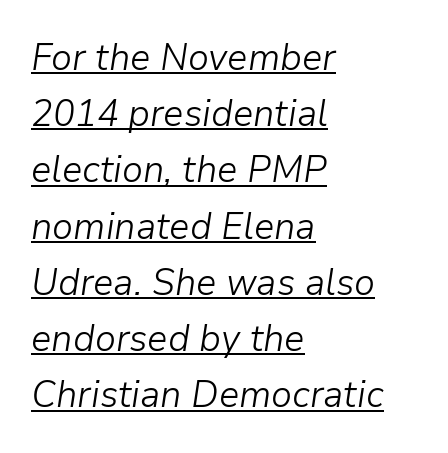
This is oblique type, the kind used for emphasis or titles. The letters look calm and open, with moderate or lighter stems. These lines sit exactly where default settings would place them. Proportional: the letters do not fall into vertical columns. You could call the tracking neutral — neither tight nor loose. A classic flush-left, rag-right setting is used for this passage.
